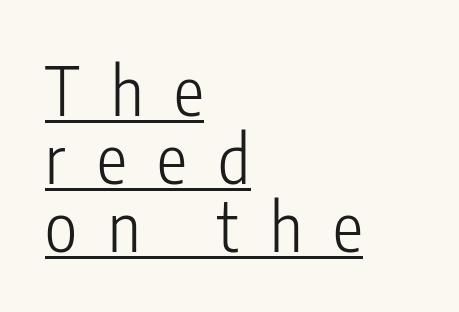
The image shows 68 px light, condensed sans-serif type, upright; set left-aligned, tight line spacing (1.0x), unusually wide letter spacing (+0.46 em), underlined; low stroke contrast and a medium x-height.
